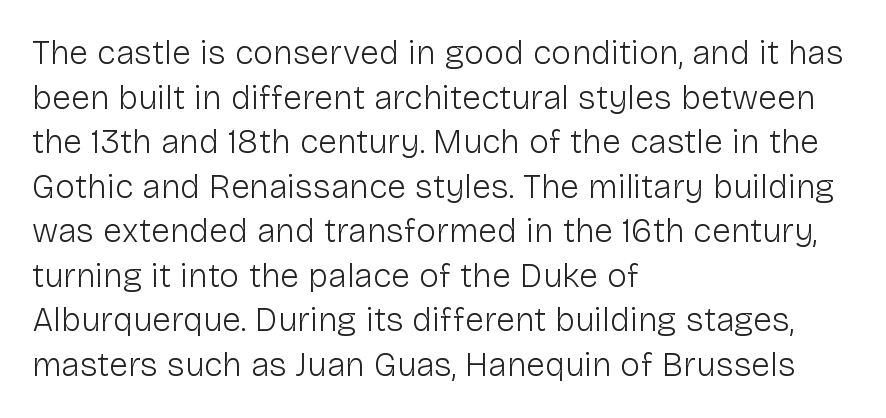
Q: Is the text bold? A: No.
Q: Is the text italic (slanted)? A: No, it is upright.
Q: Is the typeface a serif or a sans-serif typeface? A: Sans-serif.
Q: Is the text underlined? A: No.
Q: How is the paragraph aligned? A: Left-aligned.
Q: Is the spacing between letters normal or unusually wide? A: Normal.
Q: Is the spacing between lines tight, normal or loose? A: Normal.
Q: Width (condensed, normal, or wide)? A: Normal.
Q: Stroke contrast? A: Low.
Q: x-height? A: Medium.
Q: Monospaced? A: No.
